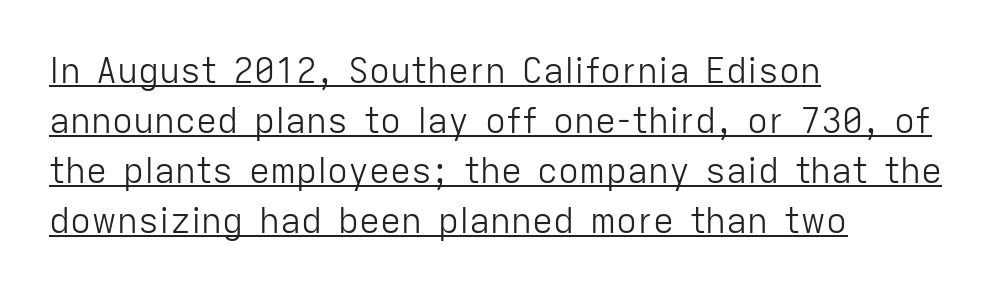
The image shows 35 px light sans-serif type, upright; set left-aligned, normal line spacing (1.43x), normal letter spacing, underlined; low stroke contrast and a medium x-height.
